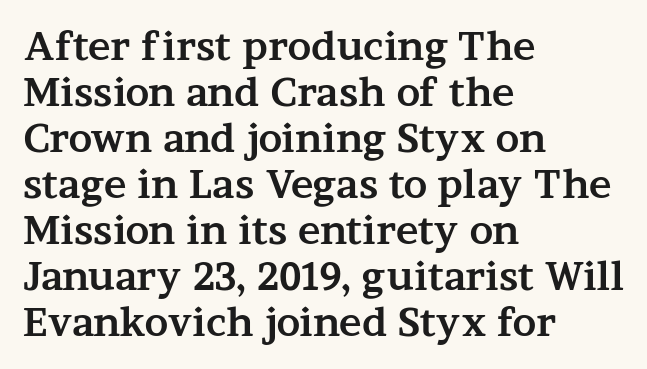
Is this a sans? No — the strokes have serifs. The strip under each line holds only bare page. Upright lettering throughout. A typesetter would call this proportional, since set widths differ per character. Compared with an ordinary text face, these strokes are far heavier — a full bold. Inter-character spacing is left at the font's built-in metrics.
